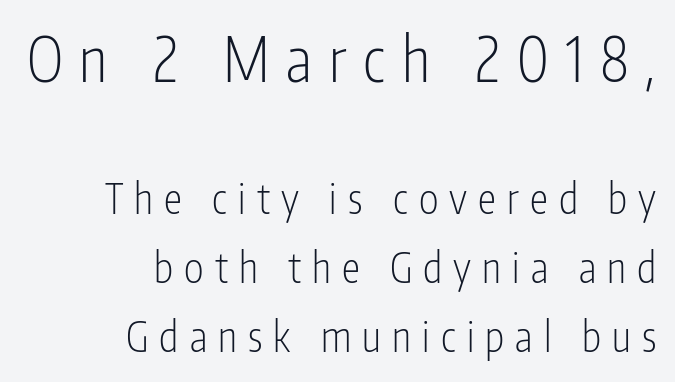
Two sizes are in play, and the larger belongs to the first block. Quick note: interline space is typical. Underline: absent. Do the letters lean? They stand straight.
